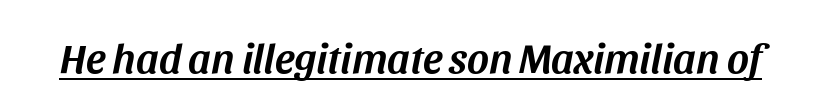
Q: Is the text italic (slanted)? A: Yes, it leans right by about 11 degrees.
Q: Is the text underlined? A: Yes.
Q: Is the spacing between letters normal or unusually wide? A: Normal.
Q: Width (condensed, normal, or wide)? A: Normal.
Q: Stroke contrast? A: Medium.
Q: x-height? A: Large.
Q: Monospaced? A: No.
